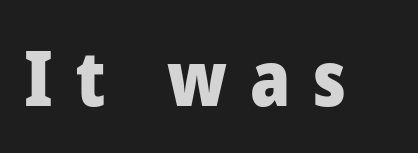
{"serif": "no", "italic": "no", "bold": "yes", "weight": "heavy", "width": "normal", "stroke_contrast": "low", "x_height": "medium", "monospaced": "no", "underline": "no", "letter_spacing": "wide", "letter_spacing_em": 0.3, "glyph_px": 76}
